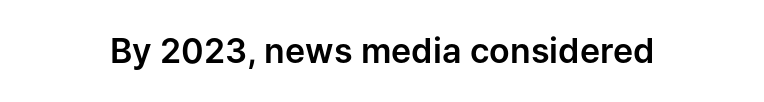
Look at the bottom of the vertical strokes: they stop flat, with no serifs. Just letters on the line, the space beneath them empty. A typesetter would call this proportional, since set widths differ per character. The lettering holds an erect, upright posture throughout. The horizontal fit of the characters is conventional and even.
